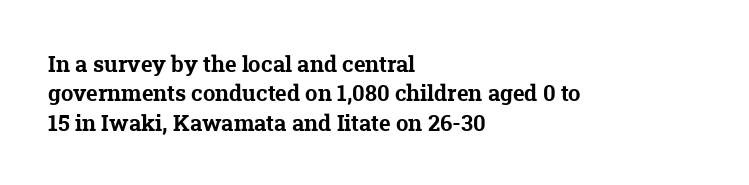
The passage shown has conventional tracking throughout. Bare-footed words on every line. These lines are set flush left with a ragged right edge. A normal amount of white space separates one row of letters from the next. Summary of weight: heavy, a full bold.
